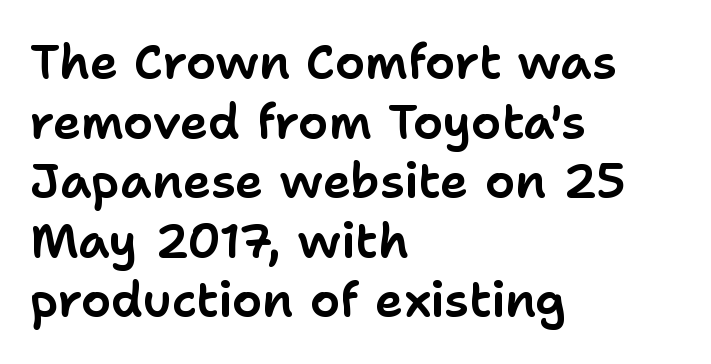
Q: Is the text italic (slanted)? A: No, it is upright.
Q: Is the typeface a serif or a sans-serif typeface? A: Sans-serif.
Q: Is the text underlined? A: No.
Q: How is the paragraph aligned? A: Left-aligned.
Q: Is the spacing between letters normal or unusually wide? A: Normal.
Q: Width (condensed, normal, or wide)? A: Normal.
Q: Stroke contrast? A: Low.
Q: x-height? A: Medium.
Q: Monospaced? A: No.
